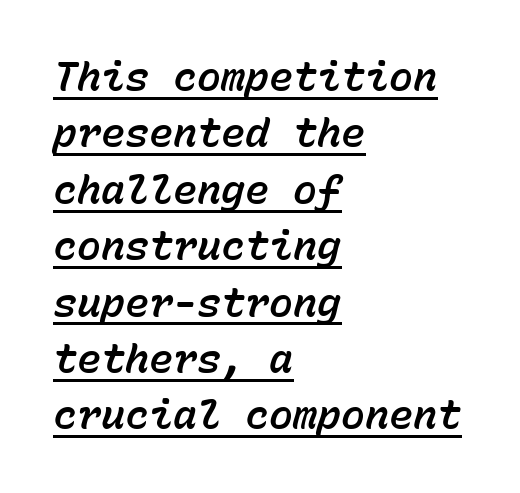
The image shows 40 px text type, italic (leaning right), monospaced; set left-aligned, normal line spacing (1.41x), normal letter spacing, underlined; low stroke contrast and a medium x-height.
